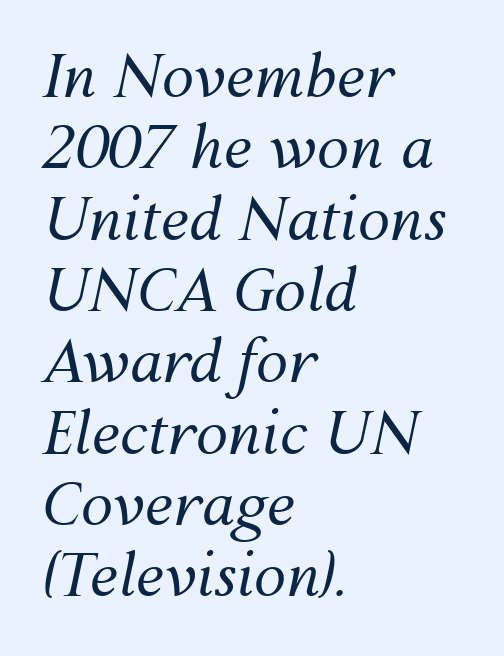
The rendering anchors every line to the left-hand side. The horizontal fit of the characters is conventional and even. The space beneath each line is pristine and unruled. The glyphs look as if they've been sheared to an angle. Nothing heavy about these letters — not bold at all. Character widths vary here, with narrow letters taking less room than wide ones.
